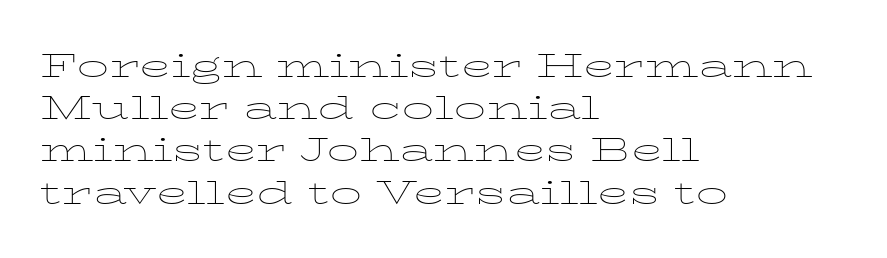
The image shows 32 px thin, wide serif type, upright; set left-aligned, normal line spacing (1.32x), normal letter spacing, not underlined; low stroke contrast and a medium x-height.
